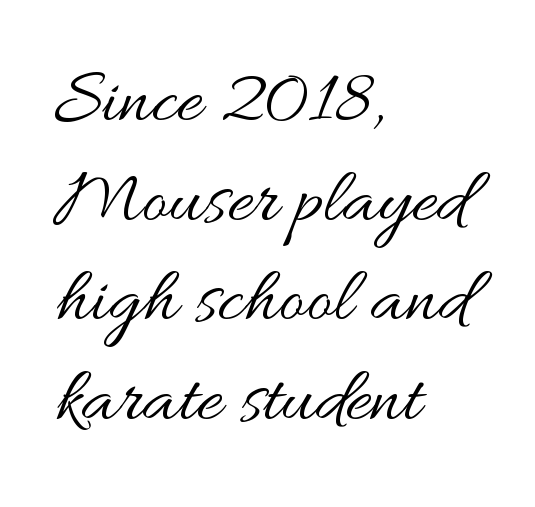
Nothing heavy about these letters — not bold at all. Only glyphs here, with clear space below each row. These lines are rendered in a variable-pitch font. The passage shown stacks its lines at a standard gap. If you drew a ruler down the left edge, every line would touch it.
